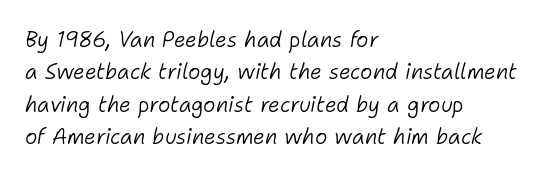
The image shows 21 px text type, italic (leaning right); set left-aligned, normal line spacing (1.54x), normal letter spacing, not underlined.
